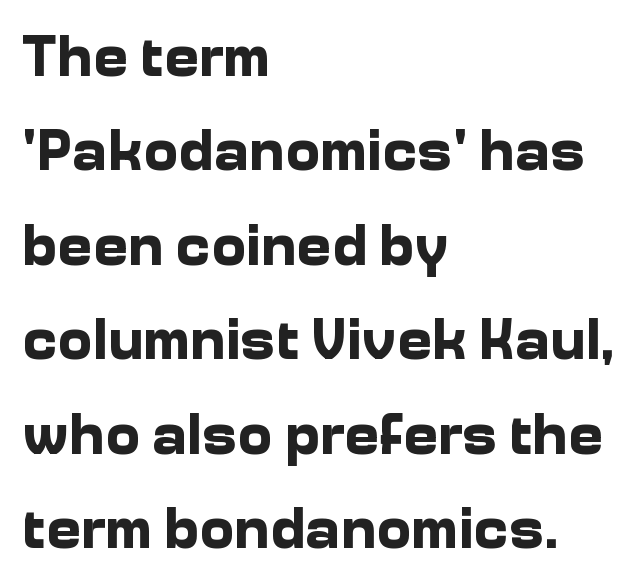
The glyphs have the mass of a bold cut. The letters stand straight up with perfectly vertical stems. Note: no serifs on the glyphs. Line spacing here is normal. The lines in this sample share a left origin and differ only in where they stop.
